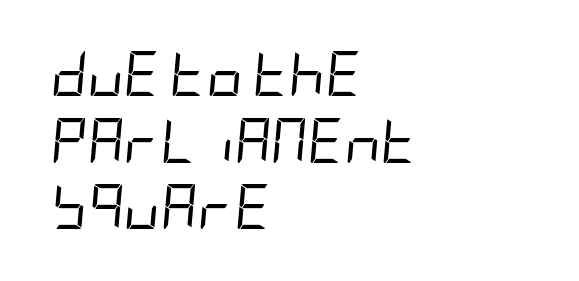
Honestly, the letter spacing is just normal — you wouldn't notice it. Slant detected: the letters are inclined. The block of text has a typical density, with ordinary space between rows. No word sits above an underline.
